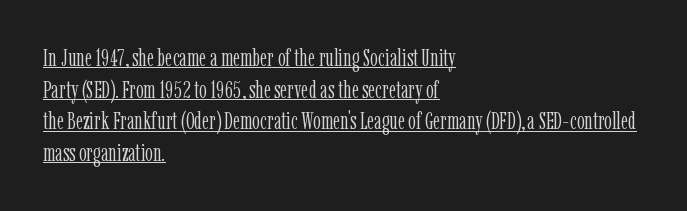
Q: Is the text bold? A: No.
Q: Is the text italic (slanted)? A: No, it is upright.
Q: Is the text underlined? A: Yes.
Q: How is the paragraph aligned? A: Left-aligned.
Q: Is the spacing between letters normal or unusually wide? A: Normal.
Q: Is the spacing between lines tight, normal or loose? A: Normal.
